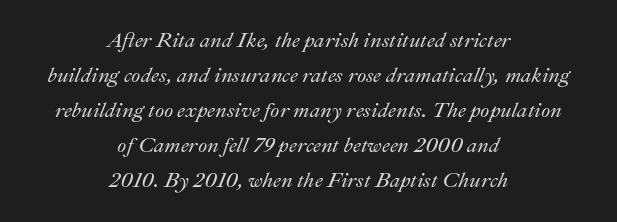
The image shows 21 px text type, italic (leaning right); set centered, normal line spacing (1.67x), normal letter spacing, not underlined.
